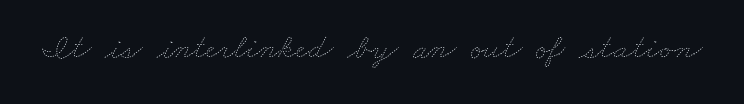
{"bold": "no", "weight": "thin", "width": "wide", "stroke_contrast": "low", "x_height": "small", "monospaced": "no", "underline": "no", "letter_spacing": "normal", "letter_spacing_em": 0.0, "glyph_px": 35}
